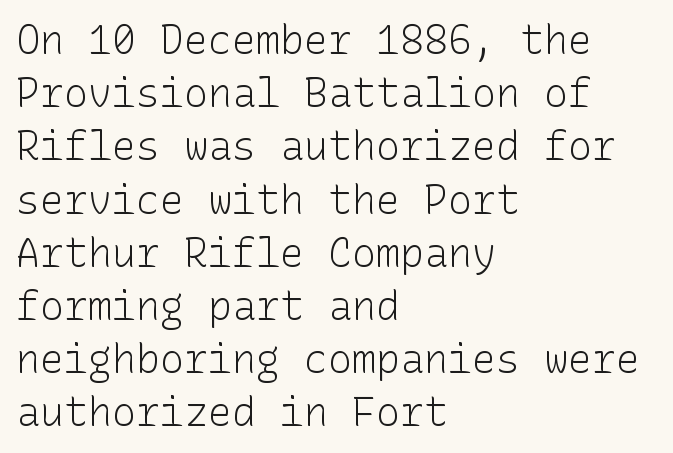
Check the space under the baseline: it is left empty. Is the stroke heavy? The answer is a plain regular-or-lighter. Reading down the column, the eye jumps a familiar distance to each next line. There is no visible air inserted between adjacent glyphs. In CSS terms this would be text-align: left. In terms of letterform style, serifs are entirely absent.
